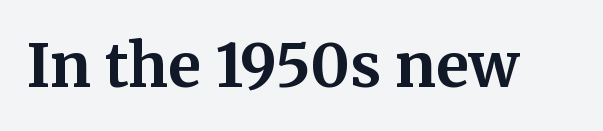
{"serif": "yes", "italic": "no", "bold": "yes", "weight": "bold", "width": "normal", "stroke_contrast": "medium", "x_height": "medium", "monospaced": "no", "underline": "no", "letter_spacing": "normal", "letter_spacing_em": 0.0, "glyph_px": 60}
